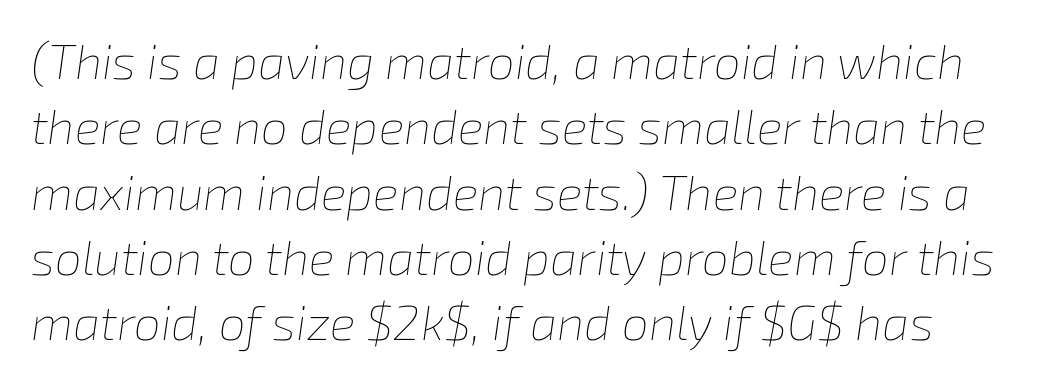
{"italic": "yes", "lean": "right", "slant_degrees": 8, "bold": "no", "weight": "thin", "width": "normal", "stroke_contrast": "low", "x_height": "medium", "monospaced": "no", "underline": "no", "line_spacing": "normal", "line_spacing_ratio": 1.36, "letter_spacing": "normal", "letter_spacing_em": 0.0, "glyph_px": 48}
